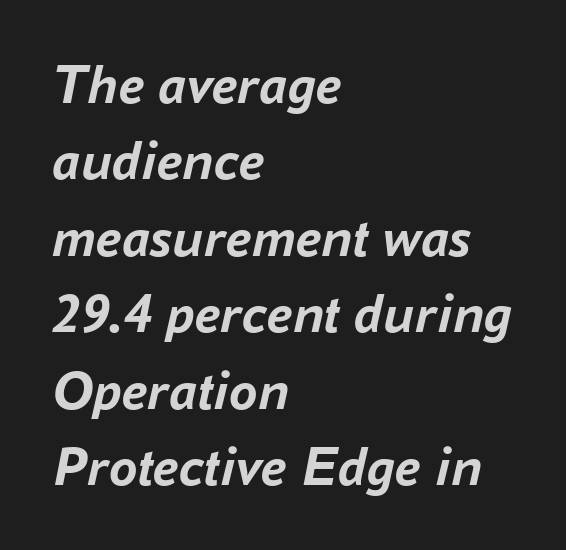
This block has exactly the height ordinary leading produces. The passage shown is not underscored anywhere. You'd pick this weight for a headline — it's a proper bold. Visually the block forms a straight wall on the left and a jagged coastline on the right. Is this a fixed-width face? No — the glyphs have proportional, varying widths. Looking at the ascenders, they clearly lean.
